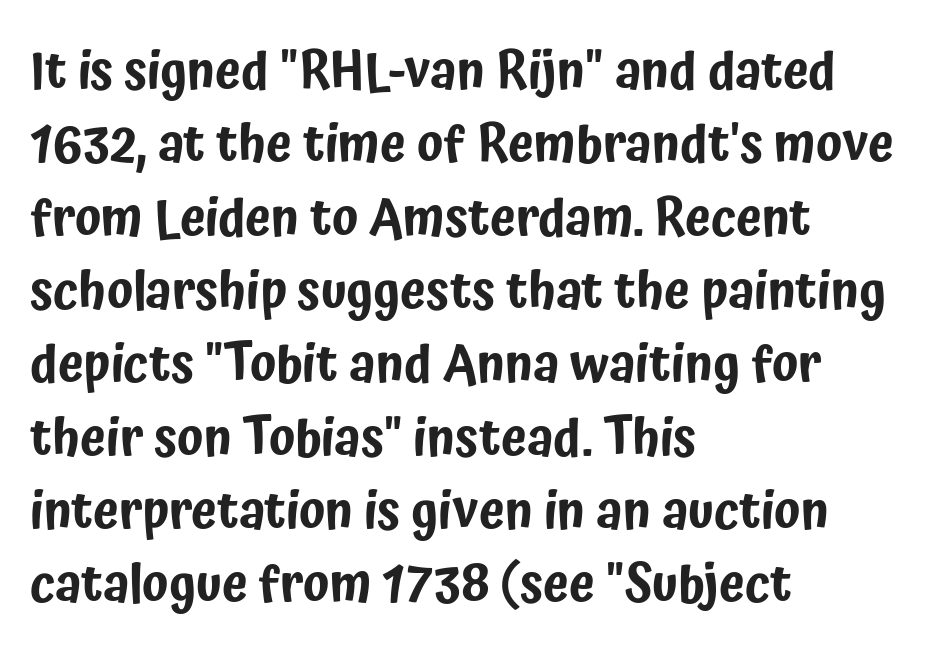
Notice how descenders clear the ascenders below comfortably — that's standard leading. The rendering uses natural spacing where letterforms have individual widths. Line starts are locked; line ends wander. This rendering features lettering with no underline. Look at the bottom of the vertical strokes: they stop flat, with no serifs.
